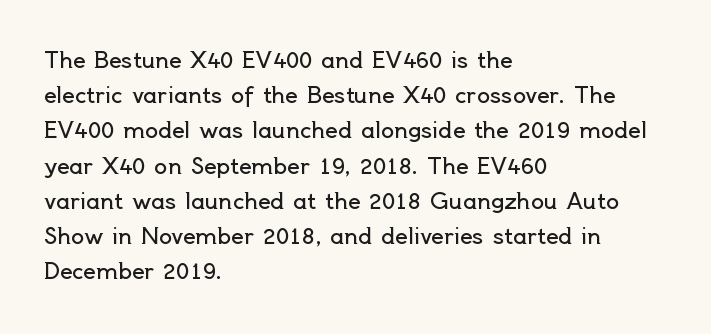
The image shows 22 px text type, upright; set left-aligned, normal line spacing (1.6x), normal letter spacing, not underlined.
